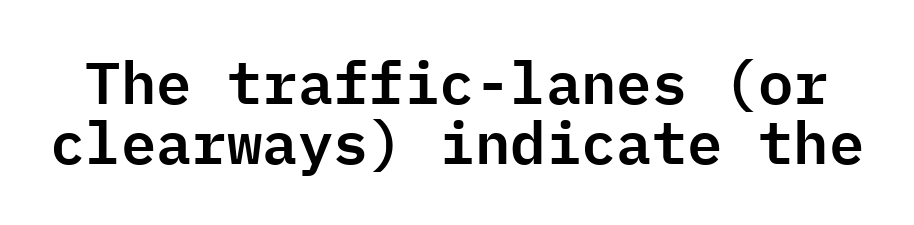
Anything drawn beneath the words? Only blank space. The block of text is dense from top to bottom, with scant space between rows. Unlike a traditional serif, this face leaves its strokes unadorned. If you drew a line through each stem, it would be perfectly vertical.
